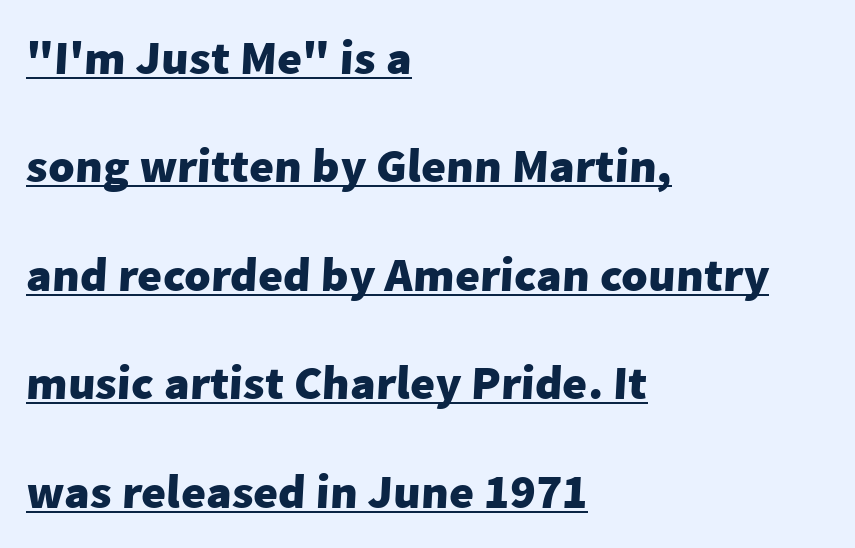
The letters sit at their default tracking, neither squeezed nor spread. The rendering uses a large line-height, opening up the rows. Here the designer chose a conventional face with non-uniform glyph widths. One-word summary of the alignment: left. Stroke terminals: plain, sans-serif. The specimen includes a rule beneath the text block's lines.
